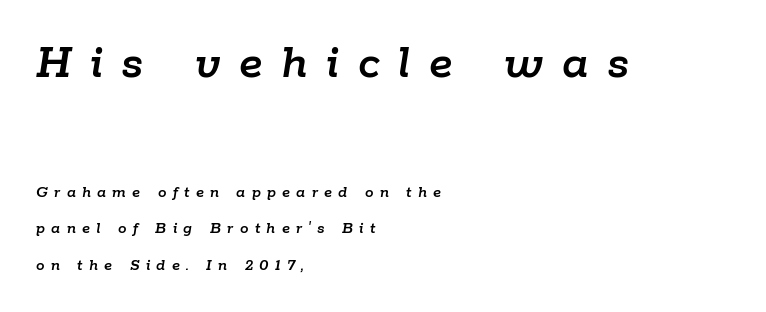
The image shows 50 px text type, italic (leaning right); set left-aligned, loose line spacing (2.14x), unusually wide letter spacing (+0.37 em), not underlined; the first (top) block is 2.94x larger; low stroke contrast and a medium x-height.
